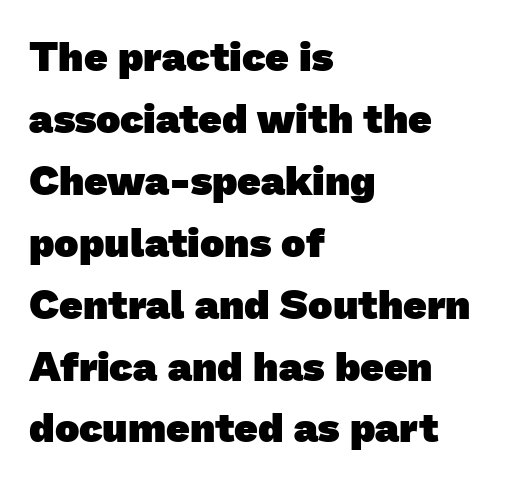
Q: Is the text bold? A: Yes.
Q: Is the typeface a serif or a sans-serif typeface? A: Sans-serif.
Q: Is the text underlined? A: No.
Q: How is the paragraph aligned? A: Left-aligned.
Q: Is the spacing between letters normal or unusually wide? A: Normal.
Q: Is the spacing between lines tight, normal or loose? A: Normal.
Q: Width (condensed, normal, or wide)? A: Normal.
Q: Stroke contrast? A: Low.
Q: x-height? A: Medium.
Q: Monospaced? A: No.
